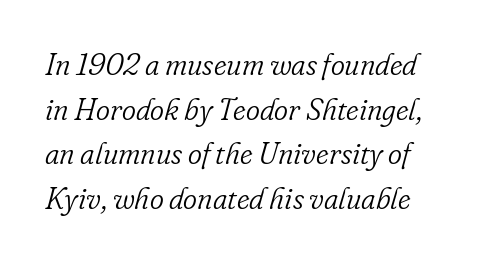
{"serif": "yes", "italic": "yes", "lean": "right", "slant_degrees": 16, "bold": "no", "weight": "light", "width": "normal", "stroke_contrast": "low", "x_height": "small", "monospaced": "no", "underline": "no", "line_spacing": "normal", "line_spacing_ratio": 1.49, "letter_spacing": "normal", "letter_spacing_em": 0.0, "glyph_px": 30}
